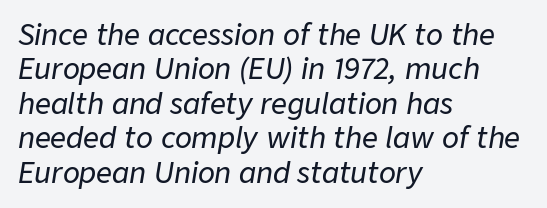
Q: Is the text italic (slanted)? A: Yes, it leans right by about 9 degrees.
Q: Is the text underlined? A: No.
Q: How is the paragraph aligned? A: Left-aligned.
Q: Is the spacing between letters normal or unusually wide? A: Normal.
Q: Width (condensed, normal, or wide)? A: Normal.
Q: Stroke contrast? A: Low.
Q: x-height? A: Medium.
Q: Monospaced? A: No.
